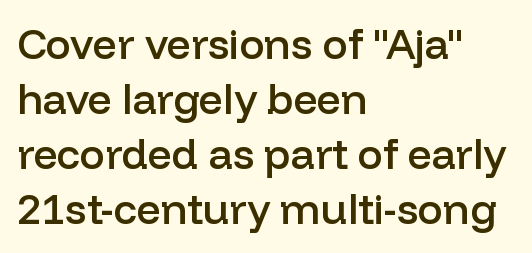
{"serif": "no", "italic": "no", "bold": "semi", "weight": "semibold", "width": "normal", "stroke_contrast": "low", "x_height": "medium", "monospaced": "no", "underline": "no", "align": "left", "line_spacing": "normal", "line_spacing_ratio": 1.31, "letter_spacing": "normal", "letter_spacing_em": 0.0, "glyph_px": 42}
